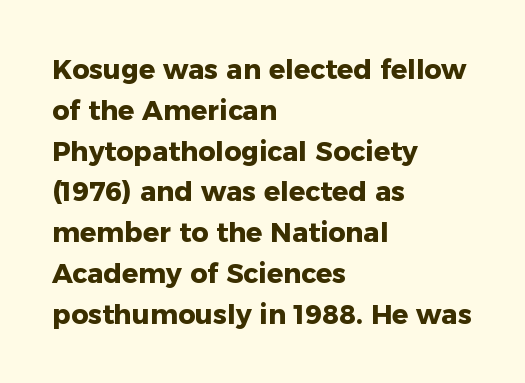
Q: Is the text bold? A: Yes.
Q: Is the text italic (slanted)? A: No, it is upright.
Q: Is the text underlined? A: No.
Q: How is the paragraph aligned? A: Left-aligned.
Q: Is the spacing between letters normal or unusually wide? A: Normal.
Q: Is the spacing between lines tight, normal or loose? A: Normal.
